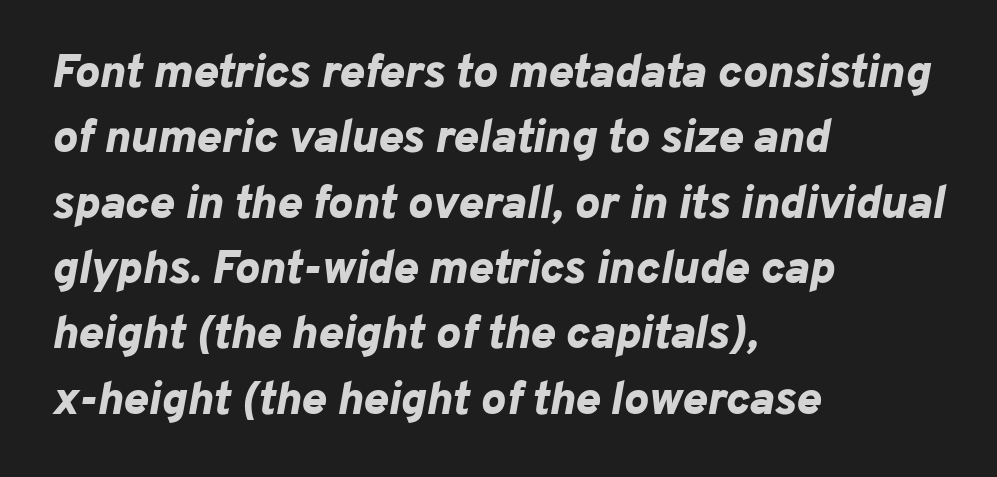
The image shows 47 px bold type, italic (leaning right); set left-aligned, normal line spacing (1.39x), normal letter spacing, not underlined; low stroke contrast and a medium x-height.
